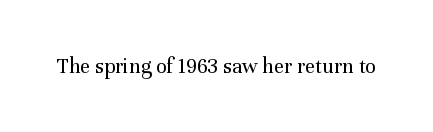
{"italic": "no", "bold": "no", "underline": "no", "letter_spacing": "normal", "letter_spacing_em": 0.0, "glyph_px": 22}
